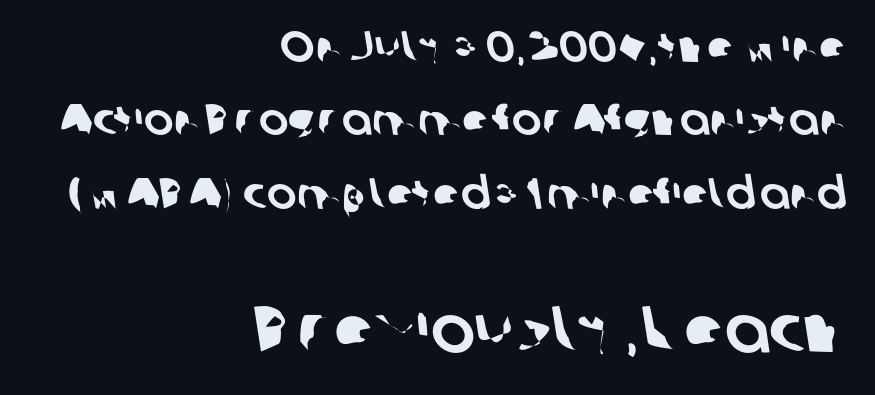
{"serif": "no", "width": "normal", "stroke_contrast": "low", "x_height": "medium", "monospaced": "no", "underline": "no", "align": "right", "line_spacing": "normal", "line_spacing_ratio": 1.67, "letter_spacing": "normal", "letter_spacing_em": 0.0, "larger_block": "second", "size_ratio": 1.5, "glyph_px": 66}
